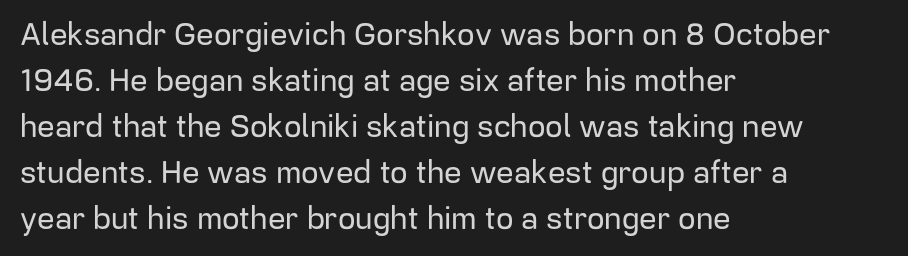
The image shows 31 px sans-serif type, upright; set left-aligned, normal line spacing (1.48x), normal letter spacing, not underlined; low stroke contrast and a medium x-height.
